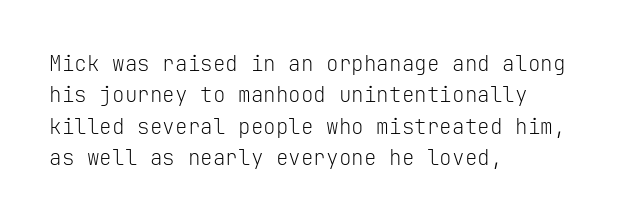
The image shows 21 px text type, upright; set left-aligned, normal line spacing (1.49x), normal letter spacing, not underlined.
